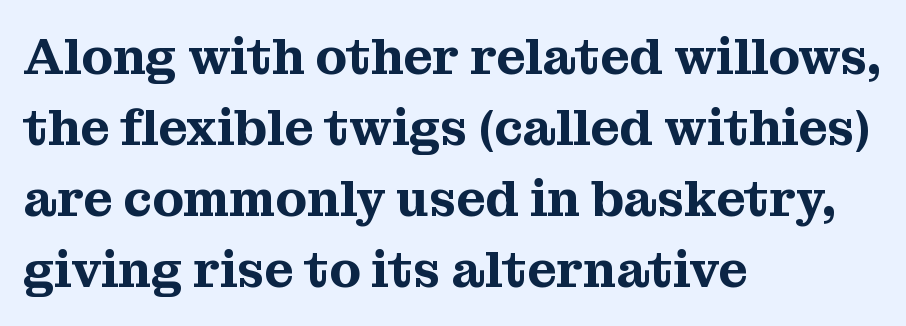
Rows of type keep a routine distance in the vertical direction. The passage shown is typeset with a serif family. This rendering uses left alignment, leaving the right contour irregular. Quick note: underline off. Rendered with straight, roman letterforms. These lines are rendered in a variable-pitch font.
